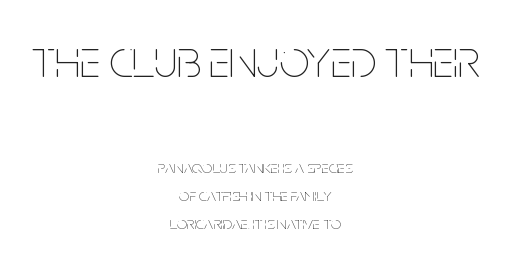
{"italic": "no", "bold": "no", "weight": "thin", "width": "condensed", "stroke_contrast": "low", "x_height": "large", "monospaced": "no", "underline": "no", "align": "center", "line_spacing": "normal", "line_spacing_ratio": 1.57, "letter_spacing": "normal", "letter_spacing_em": 0.0, "larger_block": "first", "size_ratio": 2.94, "glyph_px": 53}
